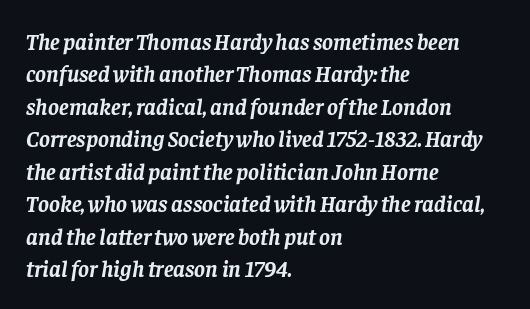
{"italic": "yes", "lean": "right", "slant_degrees": 8, "bold": "yes", "underline": "no", "align": "left", "line_spacing": "normal", "line_spacing_ratio": 1.41, "letter_spacing": "normal", "letter_spacing_em": 0.0, "glyph_px": 23}
